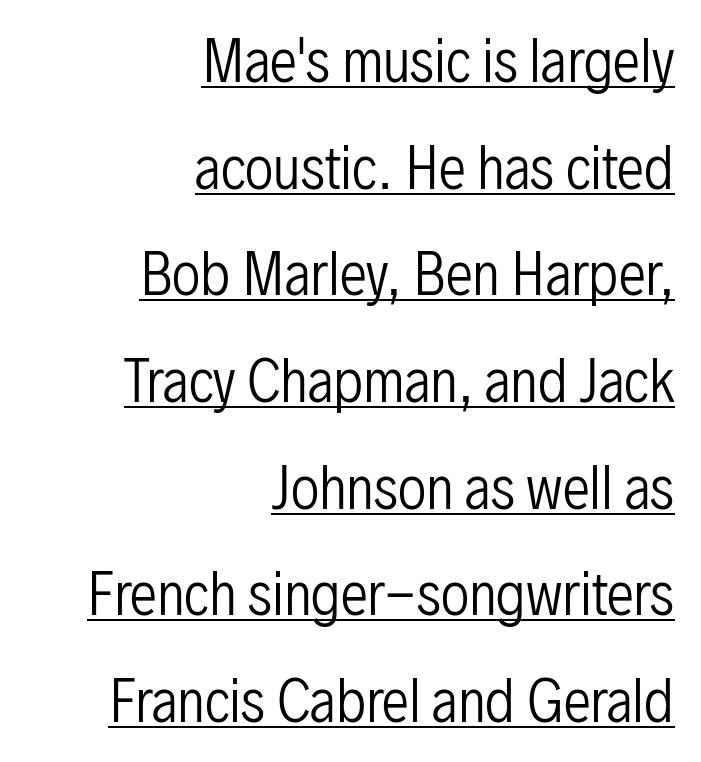
Q: Is the text bold? A: No.
Q: Is the text italic (slanted)? A: No, it is upright.
Q: Is the typeface a serif or a sans-serif typeface? A: Sans-serif.
Q: Is the text underlined? A: Yes.
Q: How is the paragraph aligned? A: Right-aligned.
Q: Is the spacing between letters normal or unusually wide? A: Normal.
Q: Is the spacing between lines tight, normal or loose? A: Loose.
Q: Width (condensed, normal, or wide)? A: Condensed.
Q: Stroke contrast? A: Low.
Q: x-height? A: Medium.
Q: Monospaced? A: No.
